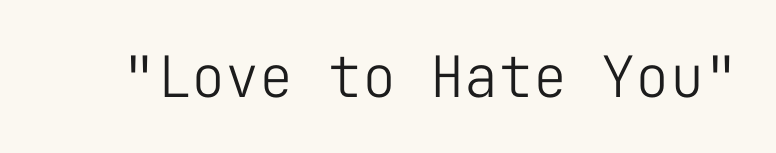
Q: Is the text bold? A: No.
Q: Is the text italic (slanted)? A: No, it is upright.
Q: Is the typeface a serif or a sans-serif typeface? A: Sans-serif.
Q: Is the text underlined? A: No.
Q: Is the spacing between letters normal or unusually wide? A: Normal.
Q: Width (condensed, normal, or wide)? A: Normal.
Q: Stroke contrast? A: Low.
Q: x-height? A: Medium.
Q: Monospaced? A: Yes.
